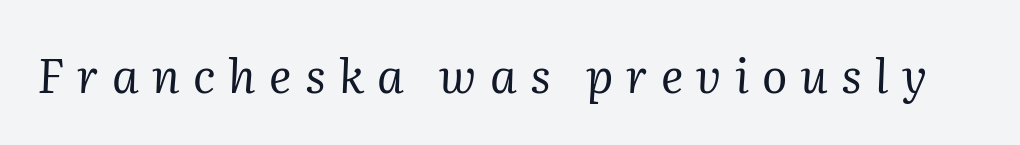
Q: Is the text bold? A: No.
Q: Is the text italic (slanted)? A: Yes, it leans right by about 2 degrees.
Q: Is the typeface a serif or a sans-serif typeface? A: Serif.
Q: Is the text underlined? A: No.
Q: Is the spacing between letters normal or unusually wide? A: Unusually wide.
Q: Width (condensed, normal, or wide)? A: Normal.
Q: Stroke contrast? A: Medium.
Q: x-height? A: Medium.
Q: Monospaced? A: No.
